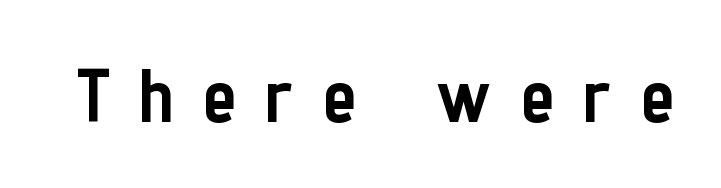
Here the designer chose a conventional face with non-uniform glyph widths. Honestly, there is no underline to notice here at all. Unlike italic type, these characters show no tilt at all. Typographically, this falls in the sans-serif category. Caption: expanded tracking, letters set apart.
